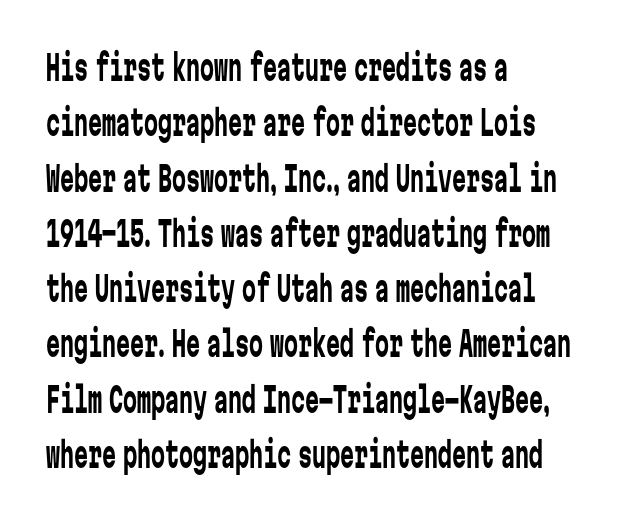
Weight class: somewhere from thin through regular. Descenders are the only things crossing below the line. The rendering uses a moderate line-height, typical for paragraphs. These lines are rendered in a fixed-pitch font. Stroke terminals: plain, sans-serif. Honestly, the letter spacing is just normal — you wouldn't notice it.
